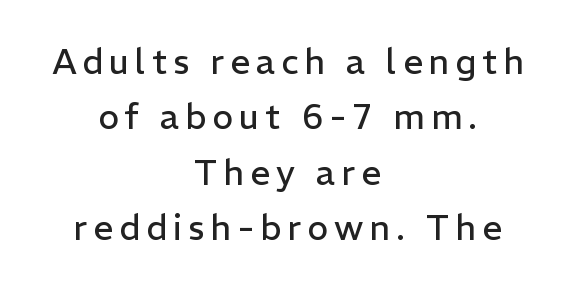
Stem width sits at or under what a default text font uses. The type sits square on the baseline with zero lean. Letters rest on an invisible, unmarked baseline. A typesetter would call this proportional, since set widths differ per character. Does the copy run flush right? No — it is centered line by line.
